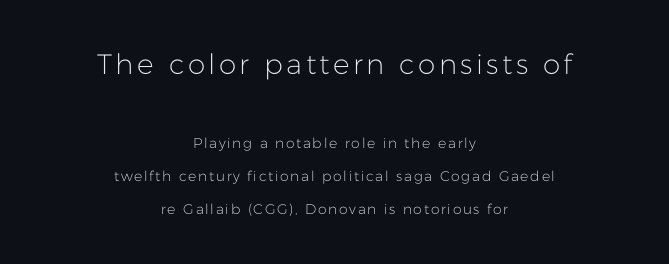
Q: Is the text bold? A: No.
Q: Is the text italic (slanted)? A: No, it is upright.
Q: Is the typeface a serif or a sans-serif typeface? A: Sans-serif.
Q: Is the text underlined? A: No.
Q: How is the paragraph aligned? A: Centered.
Q: Is the spacing between lines tight, normal or loose? A: Loose.
Q: Which block of text is set in a larger size, the first (top) or the second (bottom)? A: The first (top) one.
Q: Width (condensed, normal, or wide)? A: Normal.
Q: Stroke contrast? A: Low.
Q: x-height? A: Medium.
Q: Monospaced? A: No.
